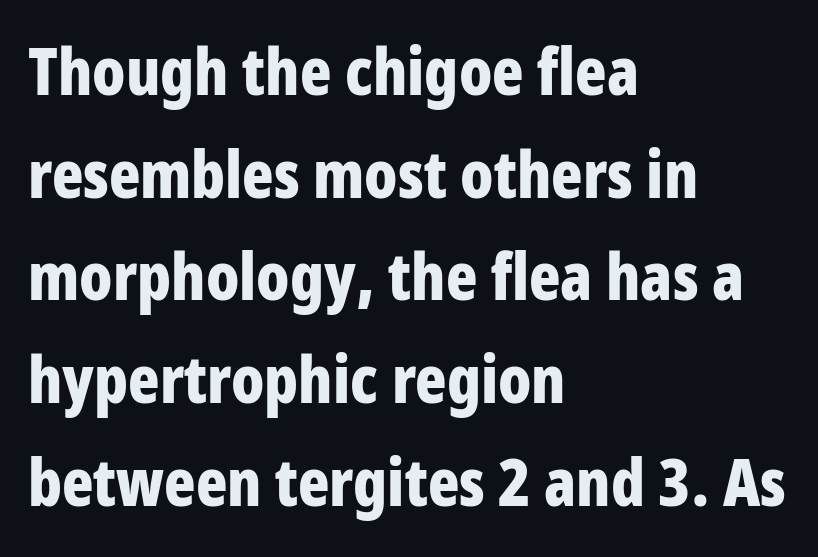
Q: Is the text bold? A: Yes.
Q: Is the text italic (slanted)? A: No, it is upright.
Q: Is the typeface a serif or a sans-serif typeface? A: Sans-serif.
Q: Is the text underlined? A: No.
Q: How is the paragraph aligned? A: Left-aligned.
Q: Is the spacing between letters normal or unusually wide? A: Normal.
Q: Is the spacing between lines tight, normal or loose? A: Normal.
Q: Width (condensed, normal, or wide)? A: Condensed.
Q: Stroke contrast? A: Low.
Q: x-height? A: Large.
Q: Monospaced? A: No.
